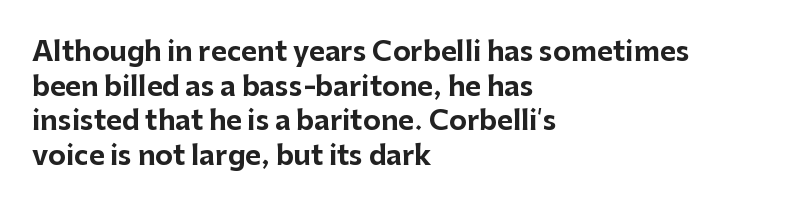
Q: Is the text bold? A: Yes.
Q: Is the text italic (slanted)? A: No, it is upright.
Q: Is the text underlined? A: No.
Q: How is the paragraph aligned? A: Left-aligned.
Q: Is the spacing between letters normal or unusually wide? A: Normal.
Q: Is the spacing between lines tight, normal or loose? A: Normal.
